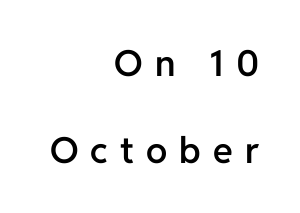
Q: Is the text bold? A: Semi-bold.
Q: Is the text italic (slanted)? A: No, it is upright.
Q: Is the typeface a serif or a sans-serif typeface? A: Sans-serif.
Q: Is the text underlined? A: No.
Q: How is the paragraph aligned? A: Right-aligned.
Q: Is the spacing between letters normal or unusually wide? A: Unusually wide.
Q: Is the spacing between lines tight, normal or loose? A: Loose.
Q: Width (condensed, normal, or wide)? A: Normal.
Q: Stroke contrast? A: Low.
Q: x-height? A: Medium.
Q: Monospaced? A: No.
